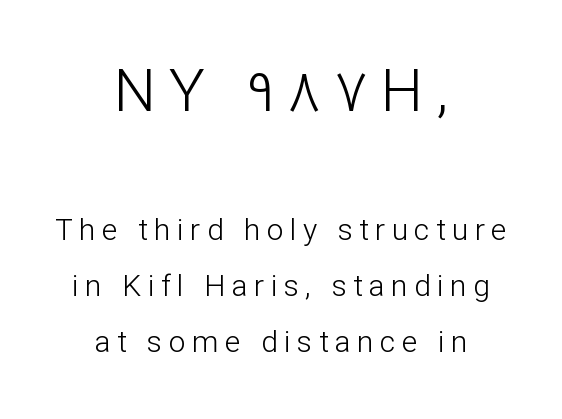
Q: Is the text bold? A: No.
Q: Is the text italic (slanted)? A: No, it is upright.
Q: Is the typeface a serif or a sans-serif typeface? A: Sans-serif.
Q: Is the text underlined? A: No.
Q: How is the paragraph aligned? A: Centered.
Q: Is the spacing between letters normal or unusually wide? A: Unusually wide.
Q: Which block of text is set in a larger size, the first (top) or the second (bottom)? A: The first (top) one.
Q: Width (condensed, normal, or wide)? A: Normal.
Q: Stroke contrast? A: Low.
Q: x-height? A: Medium.
Q: Monospaced? A: No.
